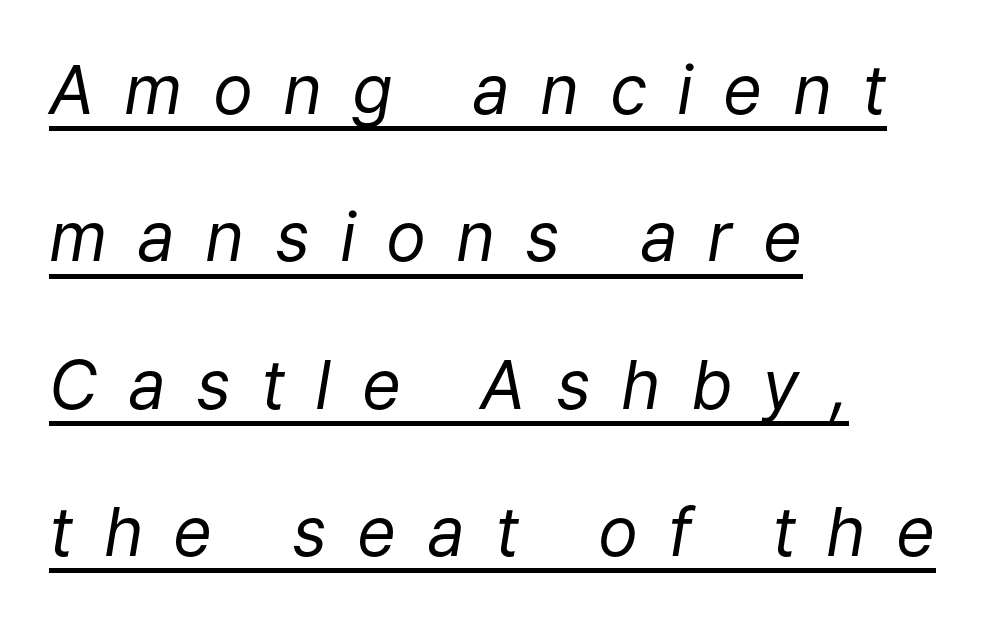
Q: Is the text bold? A: No.
Q: Is the text italic (slanted)? A: Yes, it leans right by about 9 degrees.
Q: Is the text underlined? A: Yes.
Q: How is the paragraph aligned? A: Left-aligned.
Q: Is the spacing between letters normal or unusually wide? A: Unusually wide.
Q: Is the spacing between lines tight, normal or loose? A: Loose.
Q: Width (condensed, normal, or wide)? A: Normal.
Q: Stroke contrast? A: Low.
Q: x-height? A: Medium.
Q: Monospaced? A: No.
